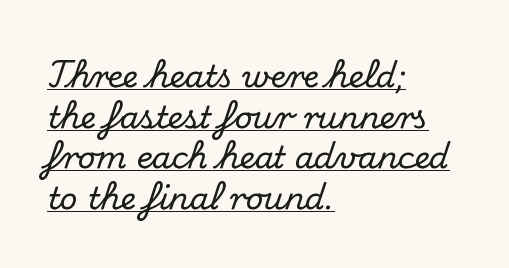
Q: Is the text italic (slanted)? A: Yes.
Q: Is the typeface a serif or a sans-serif typeface? A: Serif.
Q: Is the text underlined? A: Yes.
Q: How is the paragraph aligned? A: Left-aligned.
Q: Is the spacing between letters normal or unusually wide? A: Normal.
Q: Is the spacing between lines tight, normal or loose? A: Normal.
Q: Width (condensed, normal, or wide)? A: Normal.
Q: Stroke contrast? A: Medium.
Q: x-height? A: Small.
Q: Monospaced? A: No.
